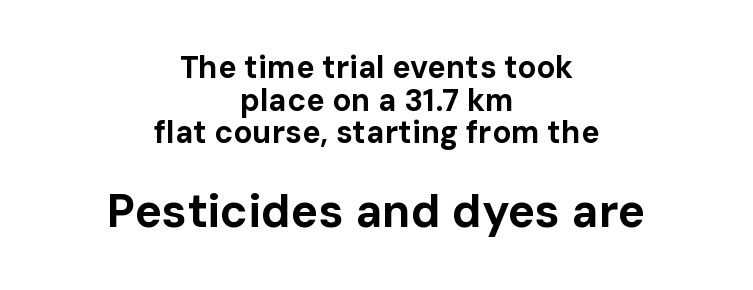
Has an underline been added? It has not. The later block is typeset at a bigger size than the earlier block. Nothing sits at the stroke ends, so this counts as sans-serif. Tightly led — the rows are bunched. Strong, thick strokes mark this as bold type. Each word holds together tightly as a unit, with standard inter-letter gaps.
